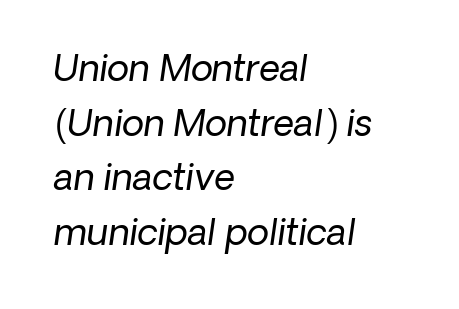
{"serif": "no", "bold": "no", "weight": "regular", "width": "normal", "stroke_contrast": "low", "x_height": "medium", "monospaced": "no", "underline": "no", "align": "left", "line_spacing": "normal", "line_spacing_ratio": 1.52, "letter_spacing": "normal", "letter_spacing_em": 0.0, "glyph_px": 36}
